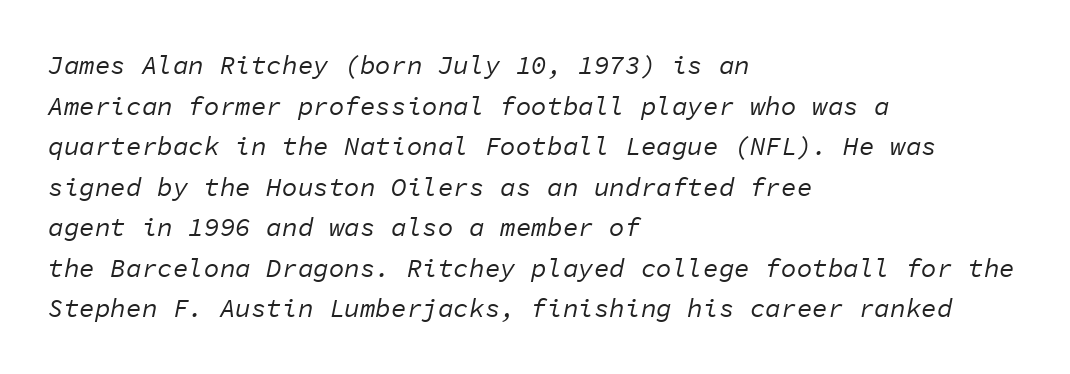
Q: Is the text bold? A: No.
Q: Is the text italic (slanted)? A: Yes, it leans right by about 11 degrees.
Q: Is the text underlined? A: No.
Q: How is the paragraph aligned? A: Left-aligned.
Q: Is the spacing between letters normal or unusually wide? A: Normal.
Q: Is the spacing between lines tight, normal or loose? A: Normal.
